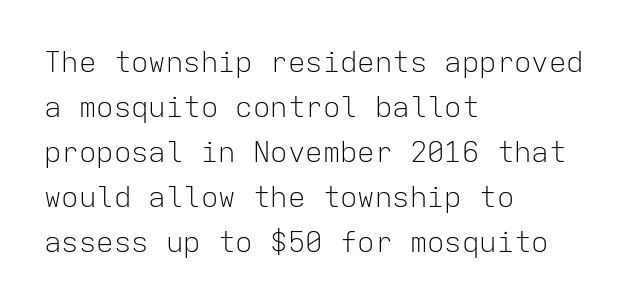
The type sits square on the baseline with zero lean. No letter is thick-stroked: the sample isn't bold. The face used here is rendered with its standard letterfit. Classification — sans serif. The foot of each line stays bare and open. The passage shown is typed in a monospace face where columns stay perfectly aligned.
